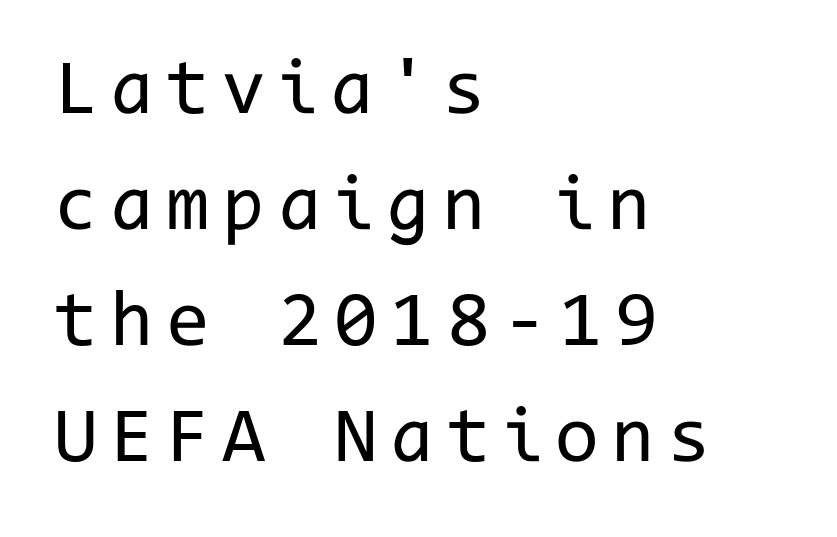
The image shows 79 px regular-weight sans-serif type, upright, monospaced; set left-aligned, normal line spacing (1.47x), not underlined; low stroke contrast and a medium x-height.
